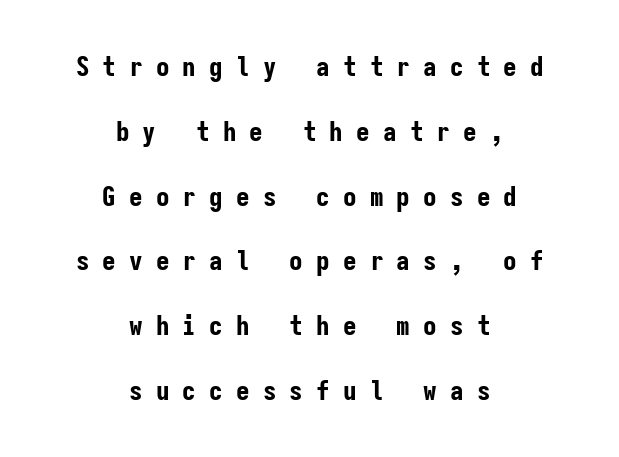
Heft: maximum for text — a bold. Horizontally, the lines are justified to the midpoint only. In terms of leading, this rendering errs on the spacious side. The horizontal fit of the characters is loose and conspicuously gappy.
